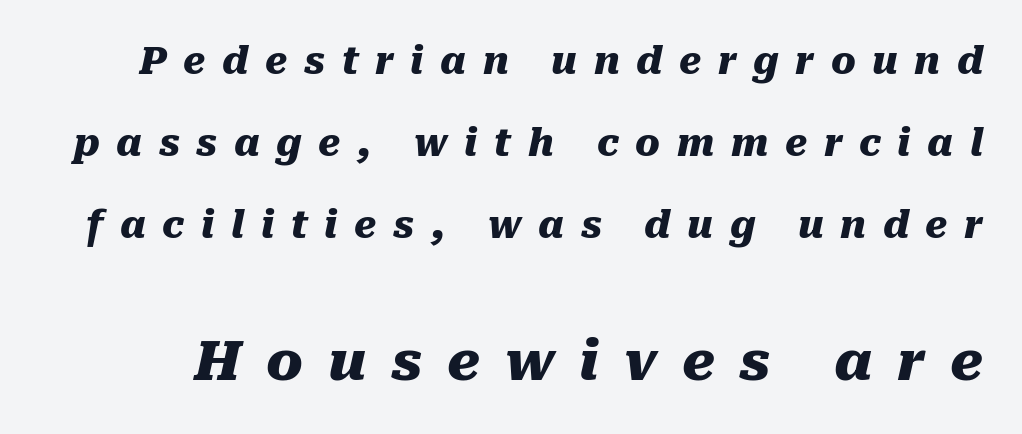
The image shows 55 px heavy type, italic (leaning right); set loose line spacing (2.22x), unusually wide letter spacing (+0.45 em), not underlined; the second (bottom) block is 1.49x larger; medium stroke contrast and a medium x-height.
